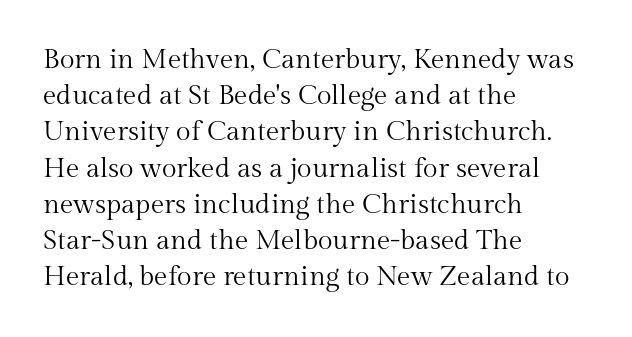
The image shows 27 px text type, upright; set left-aligned, normal line spacing (1.34x), normal letter spacing, not underlined.
